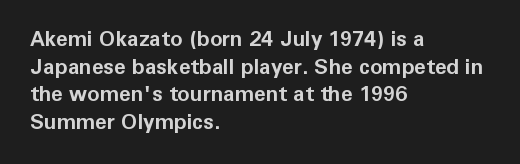
{"italic": "no", "bold": "yes", "underline": "no", "align": "left", "line_spacing": "normal", "line_spacing_ratio": 1.31, "letter_spacing": "normal", "letter_spacing_em": 0.0, "glyph_px": 21}
